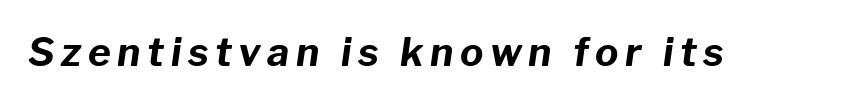
Varying glyph widths throughout — classic text-font behaviour. Clear beneath every line of the passage. What weight is shown? A full bold with thick strokes. The whole block is typeset with a tilt.
